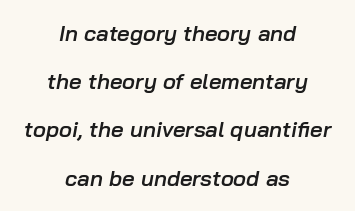
Q: Is the text bold? A: Semi-bold.
Q: Is the text italic (slanted)? A: Yes, it leans right by about 10 degrees.
Q: Is the text underlined? A: No.
Q: How is the paragraph aligned? A: Centered.
Q: Is the spacing between letters normal or unusually wide? A: Normal.
Q: Is the spacing between lines tight, normal or loose? A: Loose.
